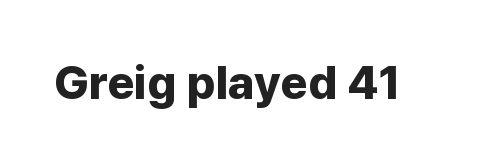
Q: Is the text bold? A: Yes.
Q: Is the text italic (slanted)? A: No, it is upright.
Q: Is the typeface a serif or a sans-serif typeface? A: Sans-serif.
Q: Is the text underlined? A: No.
Q: Is the spacing between letters normal or unusually wide? A: Normal.
Q: Width (condensed, normal, or wide)? A: Normal.
Q: Stroke contrast? A: Low.
Q: x-height? A: Medium.
Q: Monospaced? A: No.
